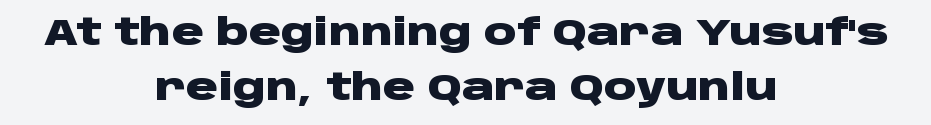
The font is running at its bold setting. A typesetter would label this face a sans. The setting favours the middle, as headings and verse often do. The lettering stays uniformly vertical, giving the passage a roman look.
